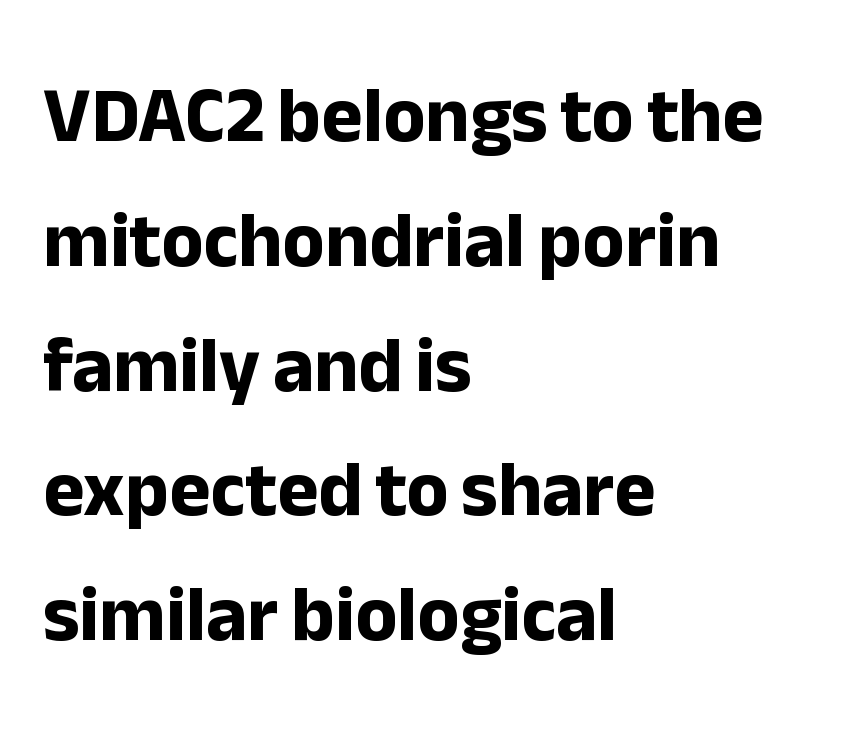
The image shows 78 px bold sans-serif type, upright; set left-aligned, normal line spacing (1.6x), normal letter spacing, not underlined; low stroke contrast and a medium x-height.
